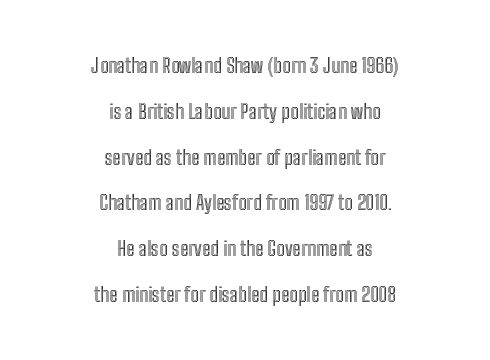
Q: Is the text italic (slanted)? A: No, it is upright.
Q: Is the text underlined? A: No.
Q: How is the paragraph aligned? A: Centered.
Q: Is the spacing between letters normal or unusually wide? A: Normal.
Q: Is the spacing between lines tight, normal or loose? A: Loose.
